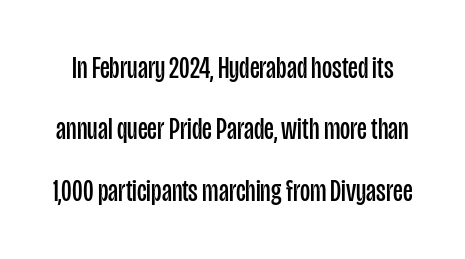
The image shows 31 px regular-weight, condensed sans-serif type, upright; set loose line spacing (1.98x), normal letter spacing, not underlined; low stroke contrast and a large x-height.
